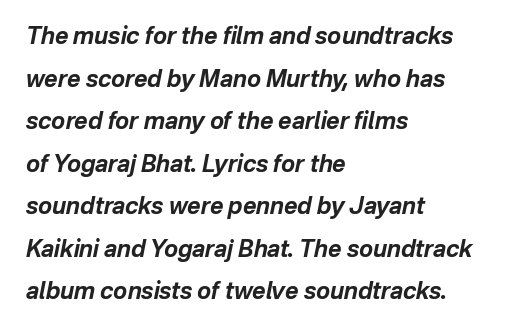
The image shows 23 px bold type, italic (leaning right); set left-aligned, line spacing 1.85x, normal letter spacing, not underlined.
